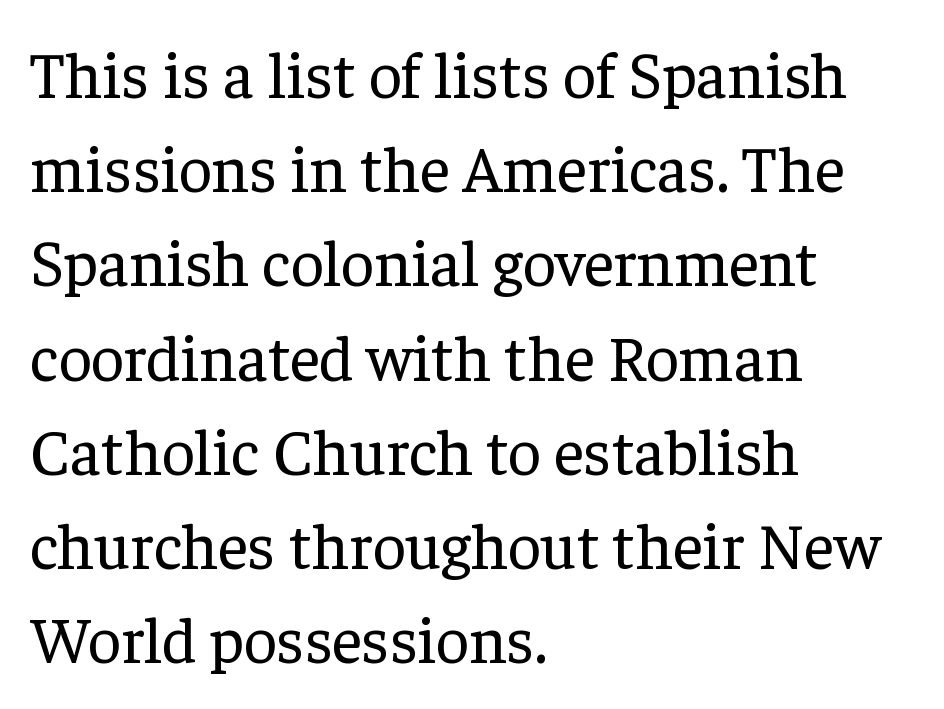
Q: Is the text bold? A: No.
Q: Is the text italic (slanted)? A: No, it is upright.
Q: Is the typeface a serif or a sans-serif typeface? A: Serif.
Q: Is the text underlined? A: No.
Q: How is the paragraph aligned? A: Left-aligned.
Q: Is the spacing between letters normal or unusually wide? A: Normal.
Q: Is the spacing between lines tight, normal or loose? A: Normal.
Q: Width (condensed, normal, or wide)? A: Normal.
Q: Stroke contrast? A: Low.
Q: x-height? A: Medium.
Q: Monospaced? A: No.
